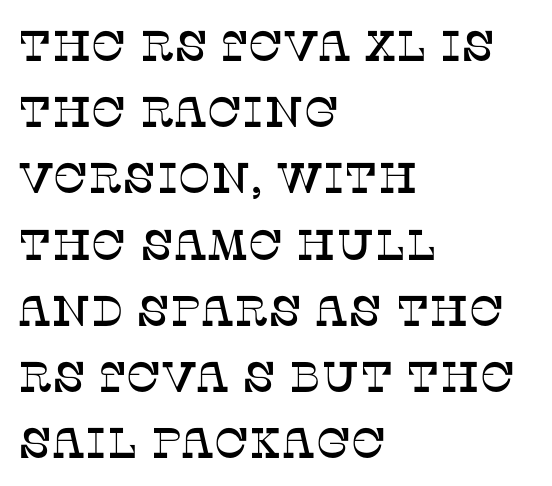
Observe the serifs anchoring each vertical stroke in this sample. This sample keeps an unexceptional amount of space between lines. Clear beneath every line of the passage. Every row of glyphs begins at an identical x-position on the left. This rendering leaves character spacing at its baseline value.
